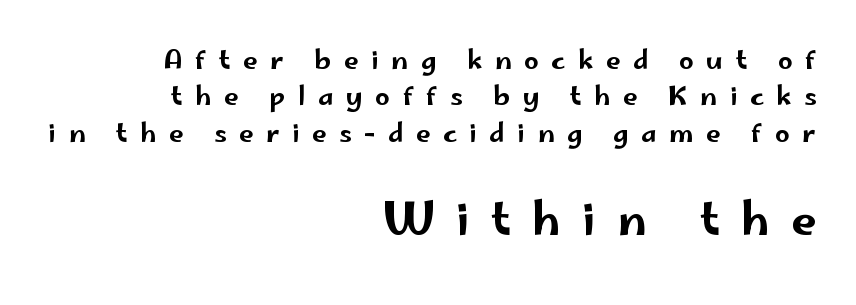
A flush-right, rag-left setting is used for this passage. The letterforms stand isolated, each surrounded by extra space. Regarding leading, the lines here are spaced in the standard way. Anything drawn beneath the words? Only blank space. The emphasis by scale lands on block number two, below.
